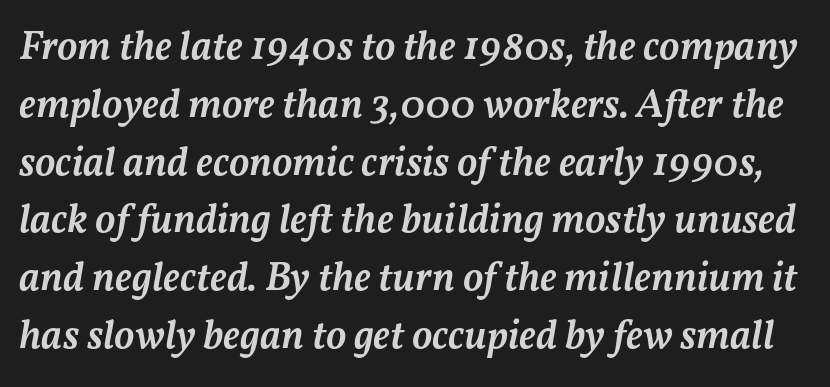
{"italic": "yes", "lean": "right", "slant_degrees": 11, "bold": "semi", "weight": "semibold", "width": "normal", "stroke_contrast": "medium", "x_height": "medium", "monospaced": "no", "underline": "no", "line_spacing": "normal", "line_spacing_ratio": 1.41, "letter_spacing": "normal", "letter_spacing_em": 0.0, "glyph_px": 41}
